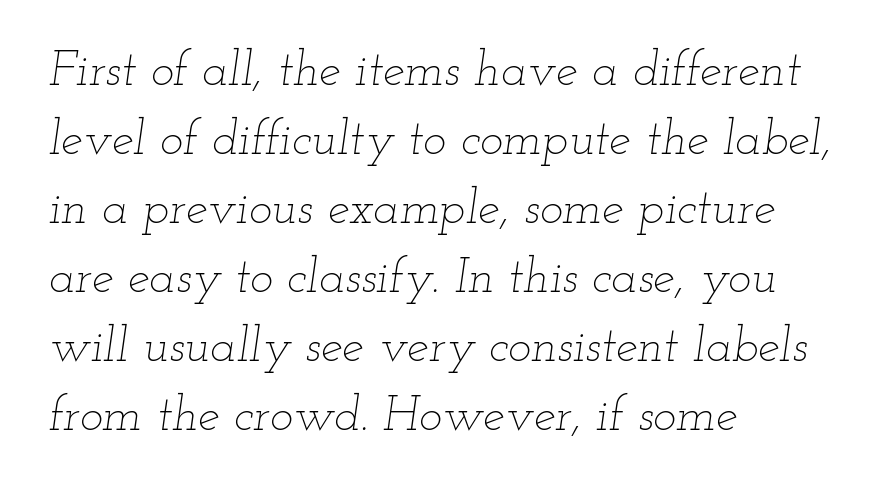
{"italic": "yes", "lean": "right", "slant_degrees": 12, "bold": "no", "weight": "thin", "width": "wide", "stroke_contrast": "low", "x_height": "small", "monospaced": "no", "underline": "no", "align": "left", "line_spacing": "normal", "line_spacing_ratio": 1.41, "letter_spacing": "normal", "letter_spacing_em": 0.0, "glyph_px": 49}
